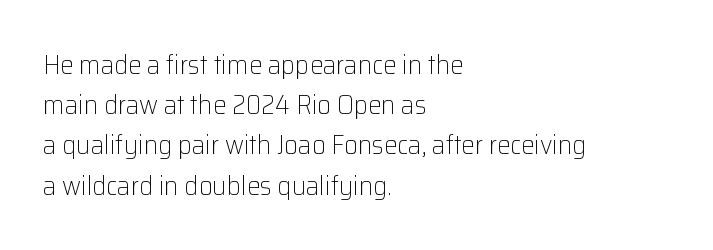
{"italic": "no", "bold": "no", "underline": "no", "align": "left", "line_spacing": "normal", "line_spacing_ratio": 1.49, "letter_spacing": "normal", "letter_spacing_em": 0.0, "glyph_px": 27}
